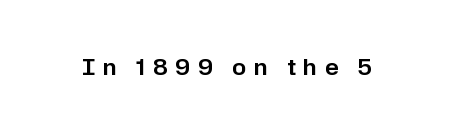
{"italic": "no", "underline": "no", "letter_spacing": "wide", "letter_spacing_em": 0.36, "glyph_px": 22}
